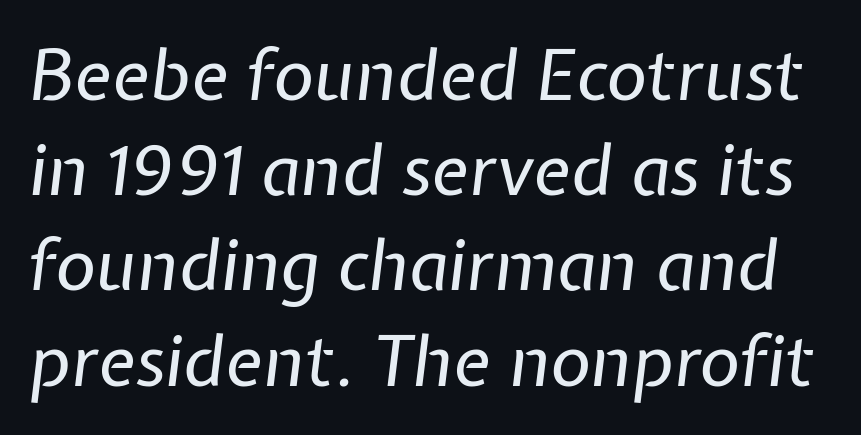
Q: Is the text bold? A: No.
Q: Is the text italic (slanted)? A: Yes, it leans right by about 7 degrees.
Q: Is the text underlined? A: No.
Q: Is the spacing between letters normal or unusually wide? A: Normal.
Q: Is the spacing between lines tight, normal or loose? A: Normal.
Q: Width (condensed, normal, or wide)? A: Normal.
Q: Stroke contrast? A: Low.
Q: x-height? A: Medium.
Q: Monospaced? A: No.
